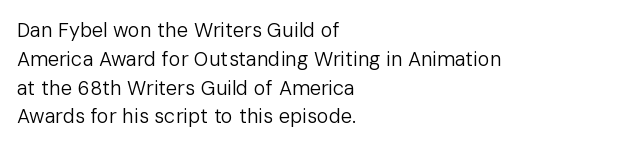
Q: Is the text bold? A: No.
Q: Is the text italic (slanted)? A: No, it is upright.
Q: Is the text underlined? A: No.
Q: How is the paragraph aligned? A: Left-aligned.
Q: Is the spacing between letters normal or unusually wide? A: Normal.
Q: Is the spacing between lines tight, normal or loose? A: Normal.
